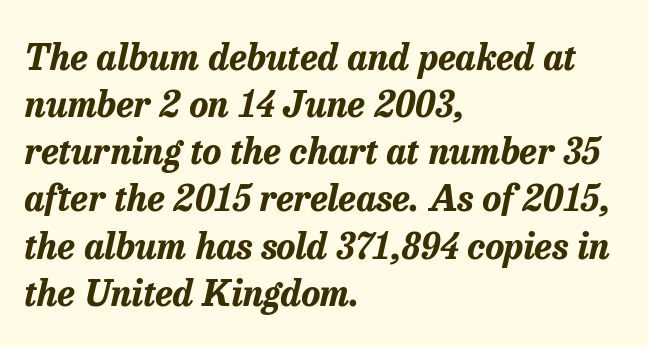
The image shows 36 px bold type, italic (leaning right); set left-aligned, normal line spacing (1.31x), normal letter spacing, not underlined; low stroke contrast and a medium x-height.
